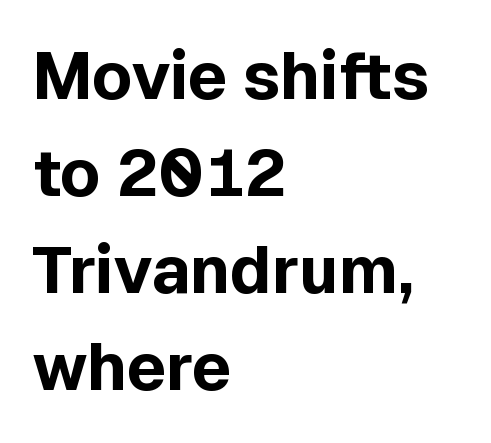
{"serif": "no", "italic": "no", "bold": "yes", "weight": "bold", "width": "normal", "x_height": "medium", "monospaced": "no", "underline": "no", "align": "left", "line_spacing": "normal", "line_spacing_ratio": 1.47, "letter_spacing": "normal", "letter_spacing_em": 0.0, "glyph_px": 66}
